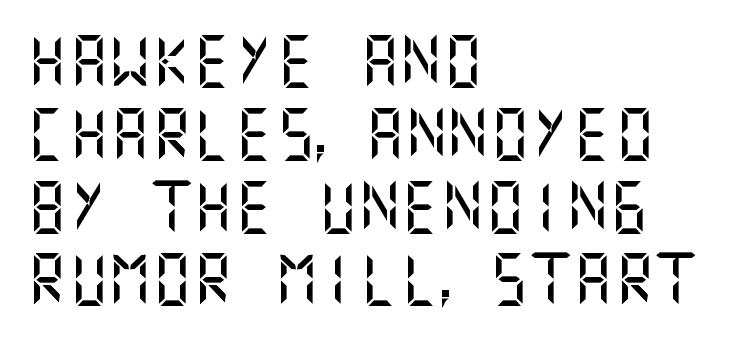
{"serif": "no", "italic": "no", "width": "normal", "stroke_contrast": "medium", "x_height": "large", "underline": "no", "align": "left", "line_spacing": "normal", "line_spacing_ratio": 1.4, "letter_spacing": "normal", "letter_spacing_em": 0.0, "glyph_px": 52}
